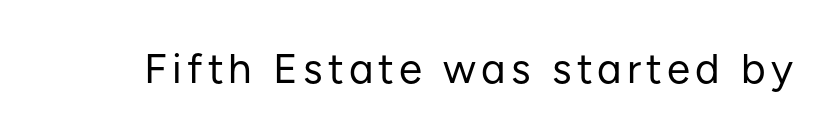
The image shows 42 px regular-weight sans-serif type, upright; set not underlined; low stroke contrast and a medium x-height.
